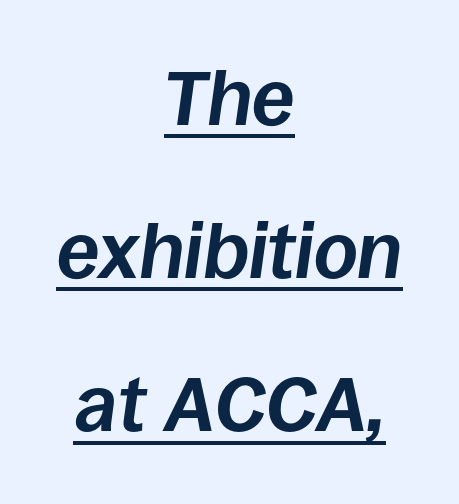
The image shows 77 px bold type, italic (leaning right); set centered, loose line spacing (1.99x), normal letter spacing, underlined; low stroke contrast and a large x-height.
